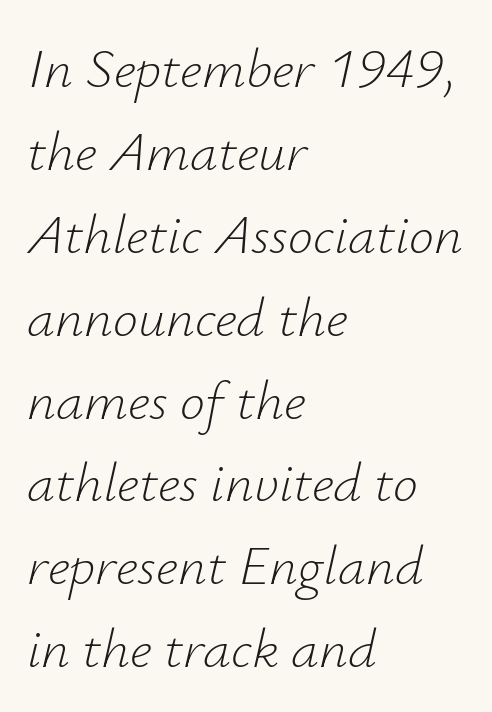
{"italic": "yes", "lean": "right", "slant_degrees": 12, "bold": "no", "weight": "light", "width": "normal", "stroke_contrast": "low", "x_height": "small", "monospaced": "no", "underline": "no", "align": "left", "line_spacing": "normal", "line_spacing_ratio": 1.48, "letter_spacing": "normal", "letter_spacing_em": 0.0, "glyph_px": 56}
